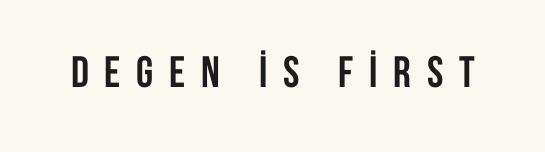
Q: Is the text bold? A: Yes.
Q: Is the text italic (slanted)? A: No, it is upright.
Q: Is the typeface a serif or a sans-serif typeface? A: Sans-serif.
Q: Is the text underlined? A: No.
Q: Is the spacing between letters normal or unusually wide? A: Unusually wide.
Q: Width (condensed, normal, or wide)? A: Condensed.
Q: Stroke contrast? A: Low.
Q: x-height? A: Large.
Q: Monospaced? A: No.
